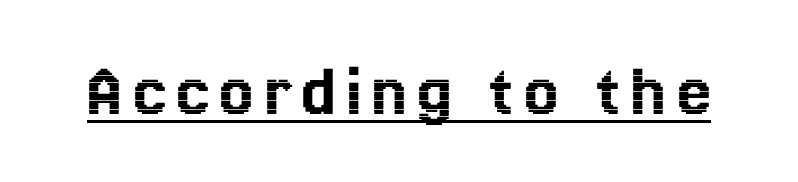
Q: Is the text italic (slanted)? A: No, it is upright.
Q: Is the text underlined? A: Yes.
Q: Width (condensed, normal, or wide)? A: Normal.
Q: x-height? A: Medium.
Q: Monospaced? A: No.
